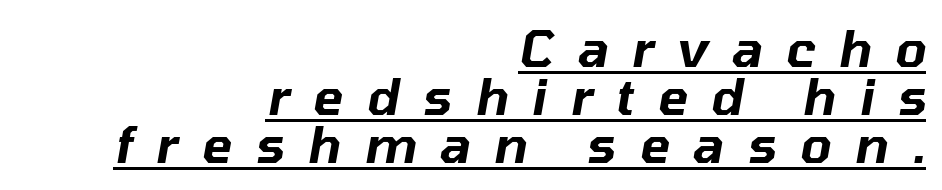
{"italic": "yes", "lean": "right", "slant_degrees": 10, "width": "normal", "stroke_contrast": "low", "x_height": "medium", "monospaced": "no", "underline": "yes", "align": "right", "line_spacing": "tight", "line_spacing_ratio": 0.96, "letter_spacing": "wide", "letter_spacing_em": 0.47, "glyph_px": 50}
